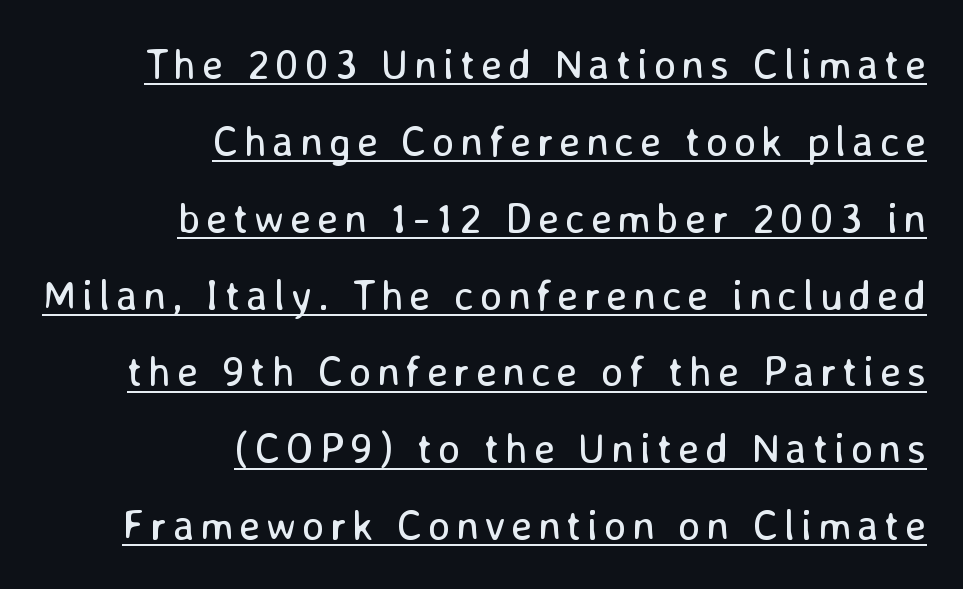
A sans-serif font was chosen for this passage. Nope, not italic — everything's standing straight. Is this a fixed-width face? No — the glyphs have proportional, varying widths. Think standard paragraph weight, or any step lighter than that. Decoration check: the copy is underlined.
